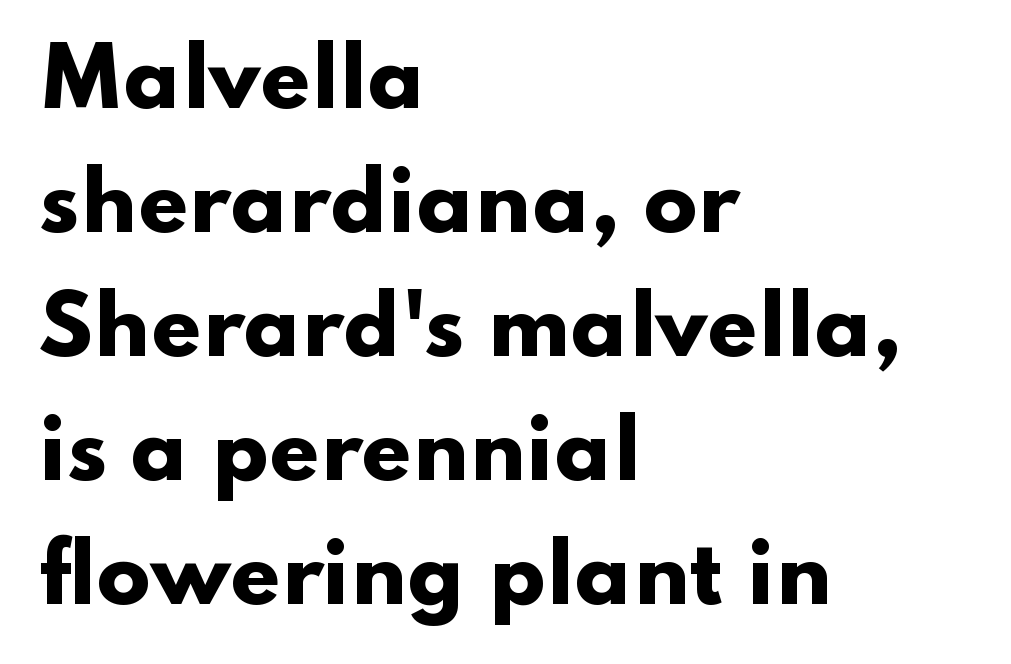
Q: Is the text bold? A: Yes.
Q: Is the text italic (slanted)? A: No, it is upright.
Q: Is the typeface a serif or a sans-serif typeface? A: Sans-serif.
Q: Is the text underlined? A: No.
Q: How is the paragraph aligned? A: Left-aligned.
Q: Is the spacing between letters normal or unusually wide? A: Normal.
Q: Is the spacing between lines tight, normal or loose? A: Normal.
Q: Width (condensed, normal, or wide)? A: Wide.
Q: Stroke contrast? A: Low.
Q: x-height? A: Small.
Q: Monospaced? A: No.
